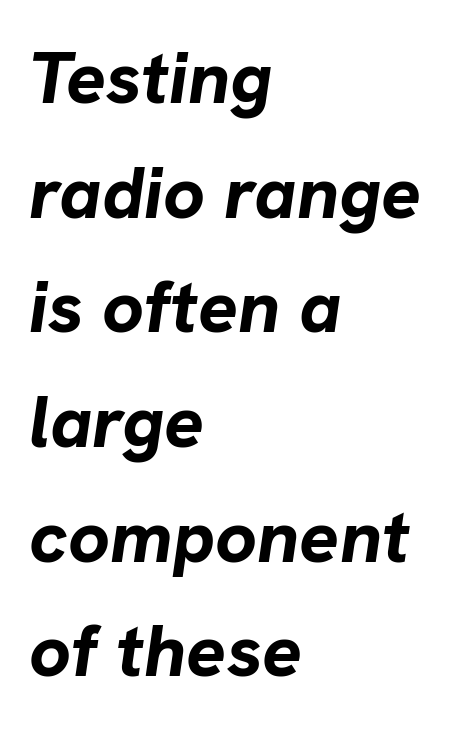
Regarding leading, the lines here are spaced in the standard way. A typesetter would call this zero additional tracking. Spacing verdict: proportional, widths tailored to each character. Underlining? Definitely not there.
